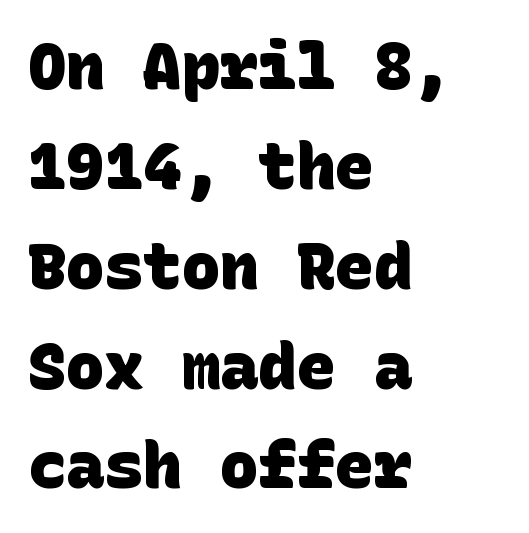
Q: Is the text bold? A: Yes.
Q: Is the typeface a serif or a sans-serif typeface? A: Sans-serif.
Q: Is the text underlined? A: No.
Q: How is the paragraph aligned? A: Left-aligned.
Q: Is the spacing between letters normal or unusually wide? A: Normal.
Q: Is the spacing between lines tight, normal or loose? A: Normal.
Q: Width (condensed, normal, or wide)? A: Normal.
Q: Stroke contrast? A: Low.
Q: x-height? A: Large.
